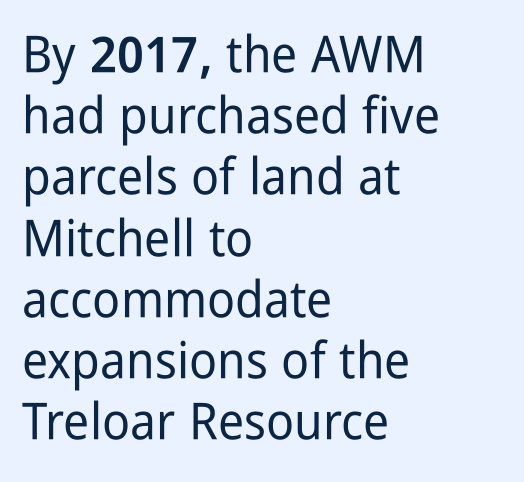
The image shows 51 px condensed sans-serif type, upright; set left-aligned, line spacing 1.2x, normal letter spacing, not underlined; low stroke contrast and a medium x-height.
